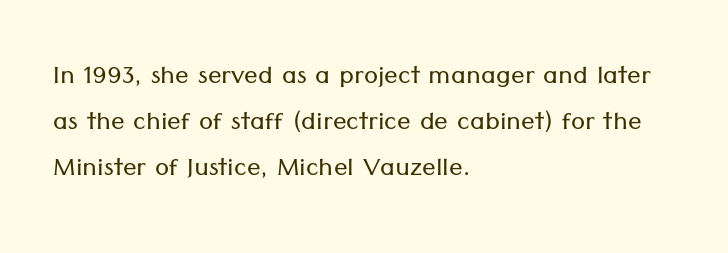
{"serif": "no", "italic": "no", "bold": "no", "weight": "light", "width": "normal", "stroke_contrast": "low", "x_height": "medium", "monospaced": "no", "underline": "no", "align": "left", "line_spacing": "normal", "line_spacing_ratio": 1.36, "letter_spacing": "normal", "letter_spacing_em": 0.0, "glyph_px": 34}
